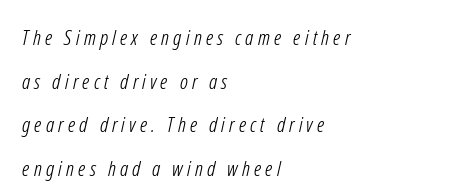
Stems and bowls with no extra thickness — not bold. Loosely led — the rows are spread out. One-word summary of the alignment: left. What stands out about the letter spacing? Its width — letters are far apart.
